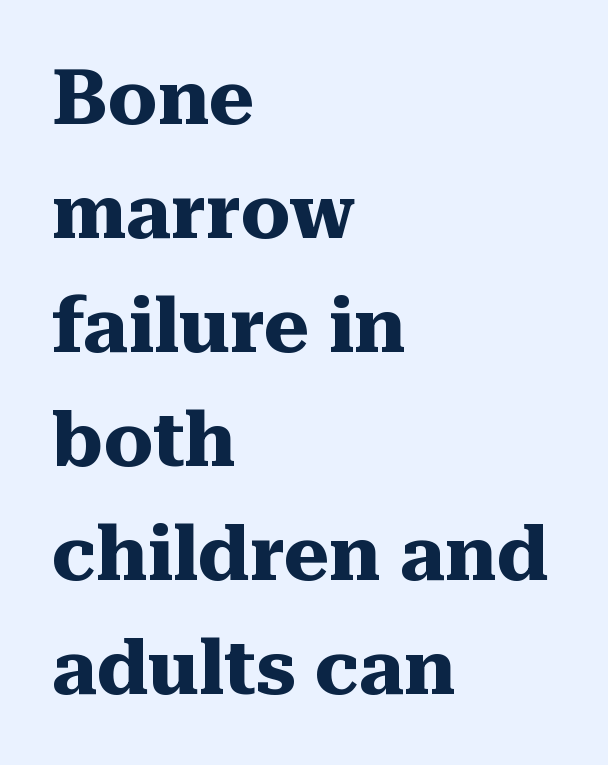
The image shows 77 px heavy serif type, upright; set left-aligned, normal line spacing (1.48x), normal letter spacing, not underlined; medium stroke contrast and a medium x-height.
